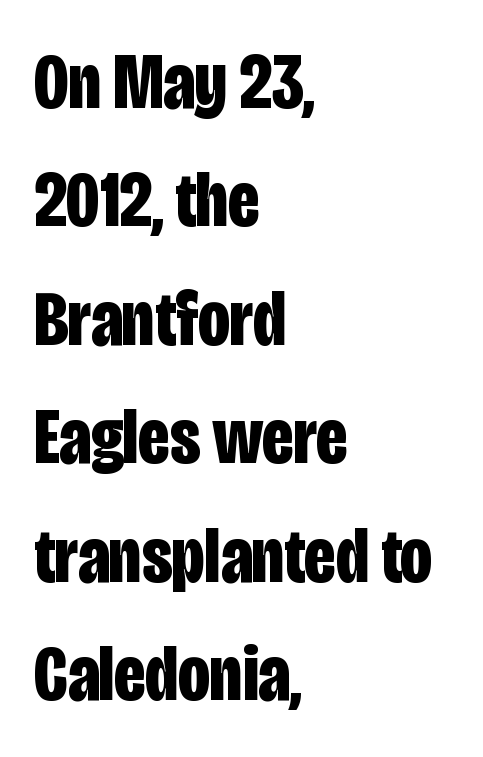
{"serif": "no", "italic": "no", "bold": "yes", "weight": "bold", "width": "condensed", "stroke_contrast": "low", "x_height": "large", "monospaced": "no", "underline": "no", "align": "left", "line_spacing": "normal", "line_spacing_ratio": 1.5, "letter_spacing": "normal", "letter_spacing_em": 0.0, "glyph_px": 79}
